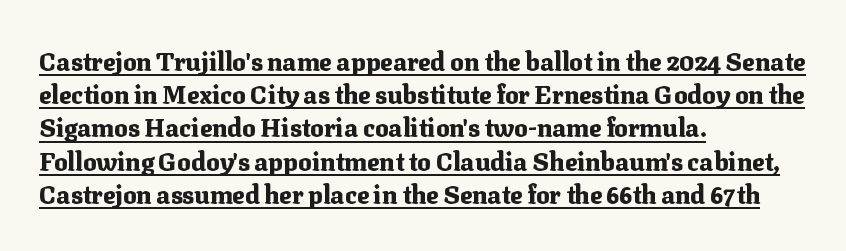
Q: Is the text bold? A: Yes.
Q: Is the text italic (slanted)? A: No, it is upright.
Q: Is the text underlined? A: Yes.
Q: How is the paragraph aligned? A: Left-aligned.
Q: Is the spacing between letters normal or unusually wide? A: Normal.
Q: Is the spacing between lines tight, normal or loose? A: Normal.
